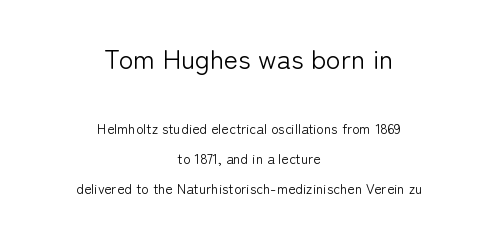
Q: Is the text bold? A: No.
Q: Is the text italic (slanted)? A: No, it is upright.
Q: Is the text underlined? A: No.
Q: How is the paragraph aligned? A: Centered.
Q: Is the spacing between letters normal or unusually wide? A: Normal.
Q: Is the spacing between lines tight, normal or loose? A: Loose.
Q: Which block of text is set in a larger size, the first (top) or the second (bottom)? A: The first (top) one.
